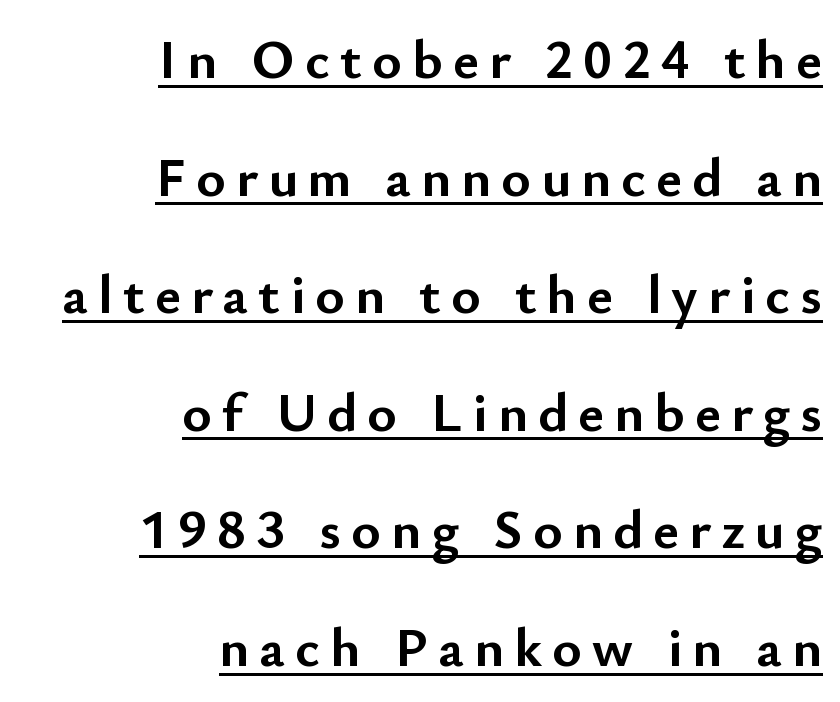
{"serif": "no", "italic": "no", "bold": "yes", "weight": "semibold", "width": "normal", "stroke_contrast": "low", "x_height": "small", "monospaced": "no", "underline": "yes", "align": "right", "line_spacing": "loose", "line_spacing_ratio": 2.1, "glyph_px": 56}
